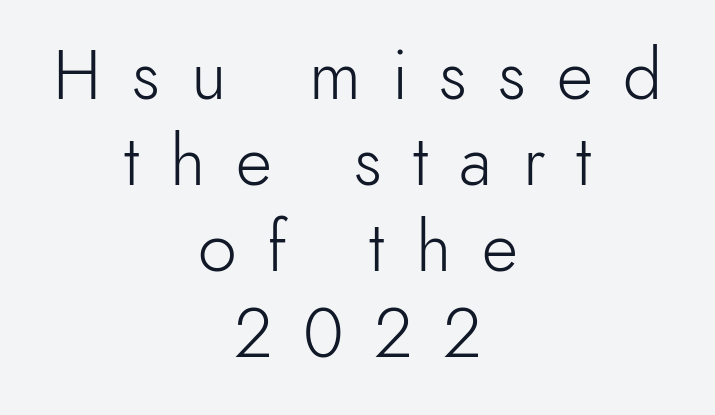
The image shows 70 px light sans-serif type, upright; set centered, line spacing 1.23x, unusually wide letter spacing (+0.44 em), not underlined; a small x-height.
